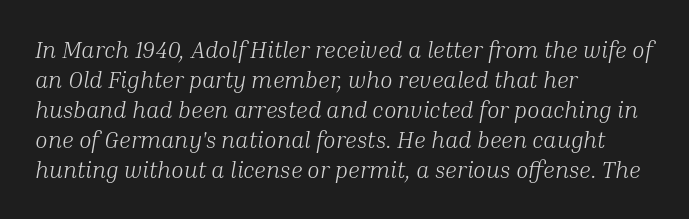
{"italic": "yes", "lean": "right", "slant_degrees": 10, "bold": "no", "underline": "no", "align": "left", "line_spacing": "normal", "line_spacing_ratio": 1.3, "letter_spacing": "normal", "letter_spacing_em": 0.0, "glyph_px": 23}
